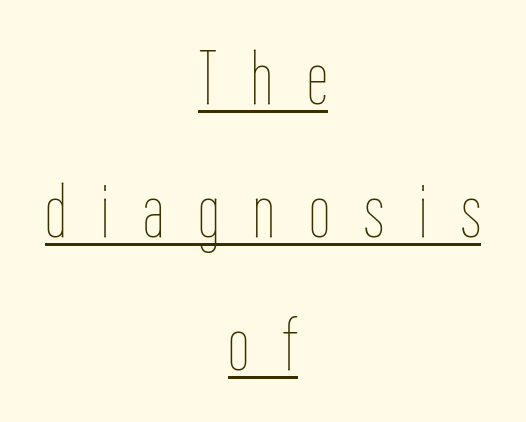
Q: Is the text bold? A: No.
Q: Is the text italic (slanted)? A: No, it is upright.
Q: Is the text underlined? A: Yes.
Q: How is the paragraph aligned? A: Centered.
Q: Is the spacing between letters normal or unusually wide? A: Unusually wide.
Q: Width (condensed, normal, or wide)? A: Condensed.
Q: Stroke contrast? A: Low.
Q: x-height? A: Medium.
Q: Monospaced? A: No.
